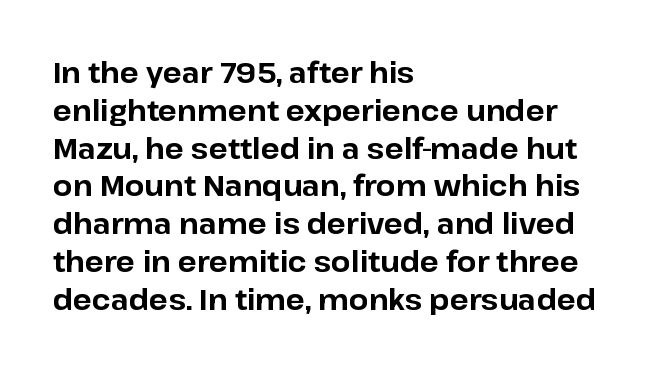
The image shows 28 px bold sans-serif type, upright; set left-aligned, normal line spacing (1.35x), normal letter spacing, not underlined; low stroke contrast and a medium x-height.
